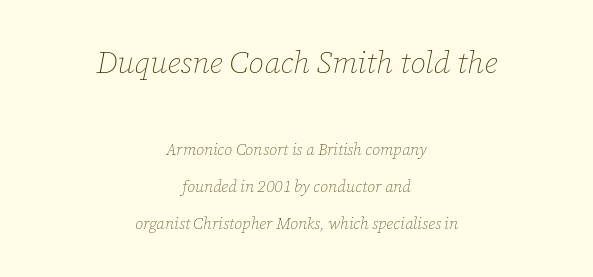
The image shows 31 px thin type, italic (leaning right); set centered, loose line spacing (2.32x), normal letter spacing, not underlined; the first (top) block is 1.94x larger; low stroke contrast and a medium x-height.
